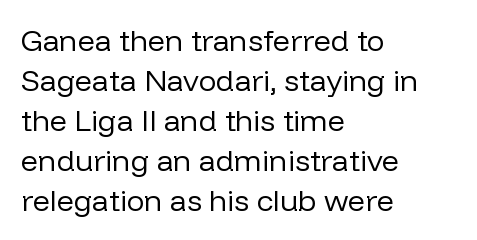
Weight class: somewhere from thin through regular. A bare baseline throughout the passage. The lines are quadded left. Is this a fixed-width face? No — the glyphs have proportional, varying widths.
